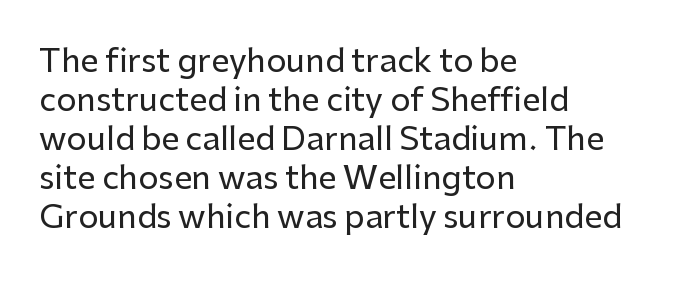
{"serif": "no", "italic": "no", "width": "normal", "stroke_contrast": "low", "x_height": "medium", "monospaced": "no", "underline": "no", "align": "left", "line_spacing_ratio": 1.22, "letter_spacing": "normal", "letter_spacing_em": 0.0, "glyph_px": 32}
